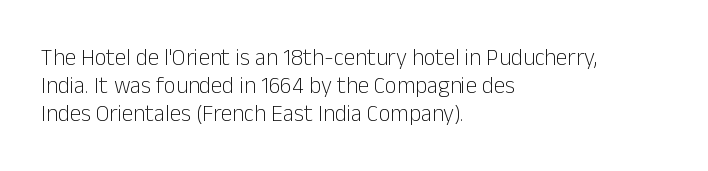
Q: Is the text bold? A: No.
Q: Is the text italic (slanted)? A: No, it is upright.
Q: Is the text underlined? A: No.
Q: How is the paragraph aligned? A: Left-aligned.
Q: Is the spacing between letters normal or unusually wide? A: Normal.
